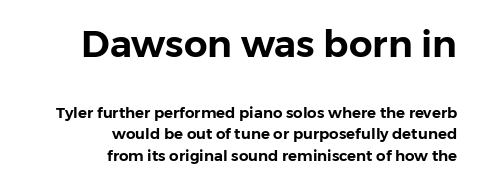
Q: Is the text italic (slanted)? A: No, it is upright.
Q: Is the typeface a serif or a sans-serif typeface? A: Sans-serif.
Q: Is the text underlined? A: No.
Q: How is the paragraph aligned? A: Right-aligned.
Q: Is the spacing between letters normal or unusually wide? A: Normal.
Q: Is the spacing between lines tight, normal or loose? A: Normal.
Q: Which block of text is set in a larger size, the first (top) or the second (bottom)? A: The first (top) one.
Q: Width (condensed, normal, or wide)? A: Normal.
Q: Stroke contrast? A: Low.
Q: x-height? A: Medium.
Q: Monospaced? A: No.
